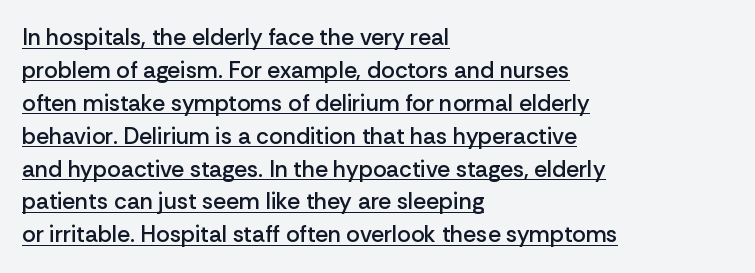
{"italic": "no", "bold": "semi", "underline": "yes", "align": "left", "line_spacing": "normal", "line_spacing_ratio": 1.43, "letter_spacing": "normal", "letter_spacing_em": 0.0, "glyph_px": 23}
